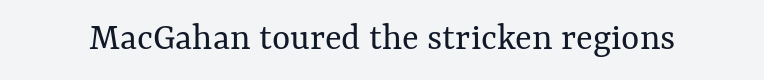
The image shows 39 px regular-weight type, upright; set normal letter spacing, not underlined; medium stroke contrast and a medium x-height.
